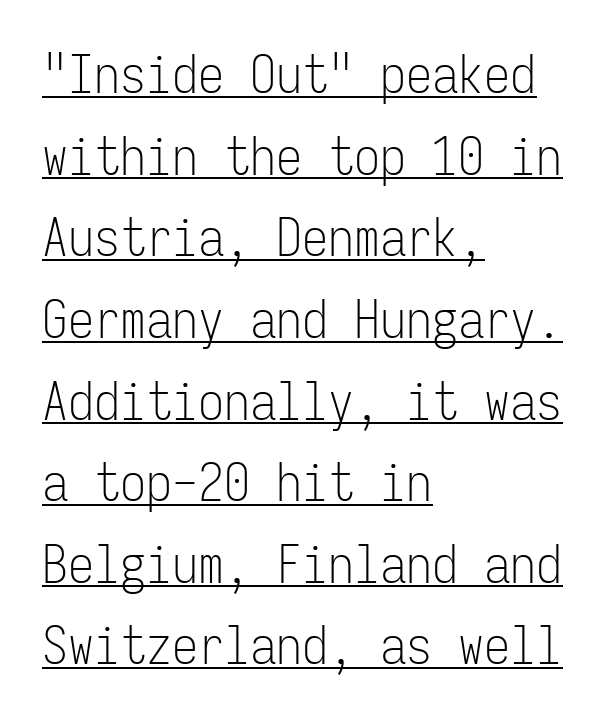
{"serif": "no", "italic": "no", "bold": "no", "weight": "light", "width": "condensed", "stroke_contrast": "low", "x_height": "medium", "monospaced": "yes", "underline": "yes", "align": "left", "line_spacing": "normal", "line_spacing_ratio": 1.57, "letter_spacing": "normal", "letter_spacing_em": 0.0, "glyph_px": 52}
